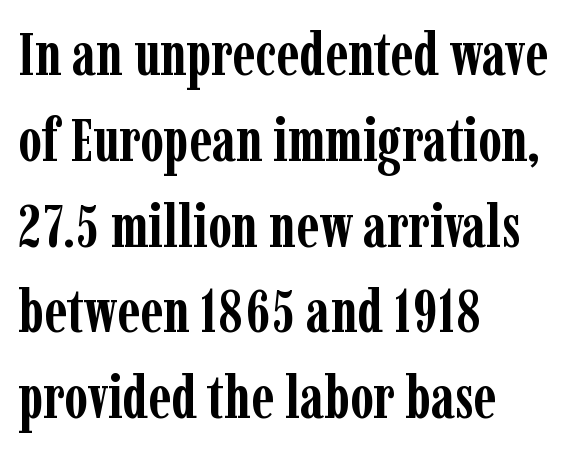
The image shows 60 px semibold, condensed serif type, upright; set left-aligned, normal line spacing (1.43x), normal letter spacing, not underlined; low stroke contrast and a medium x-height.
